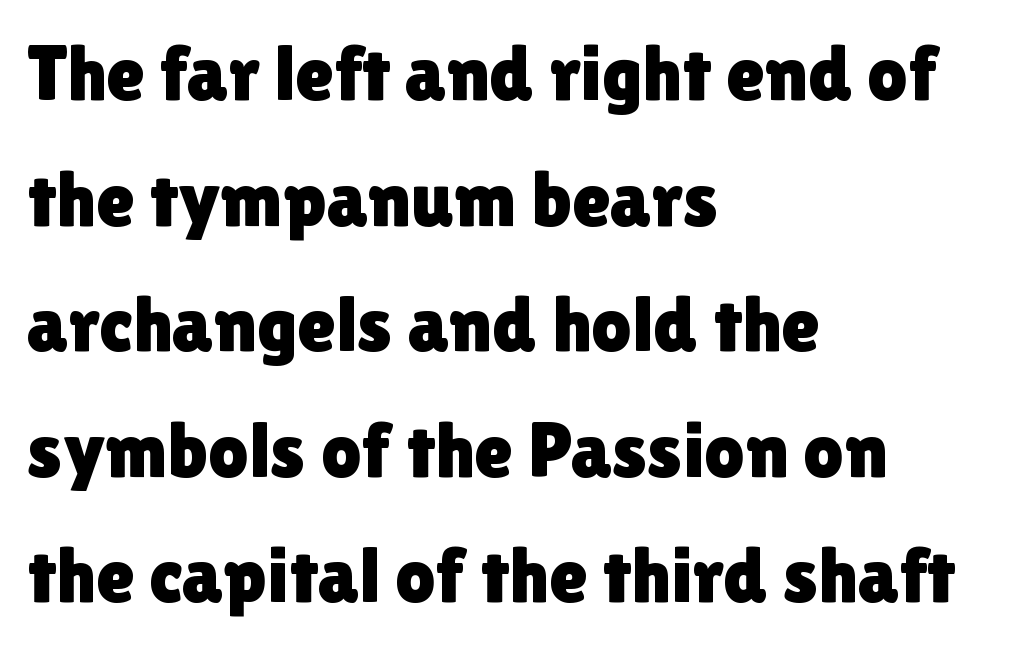
{"serif": "no", "italic": "no", "width": "normal", "x_height": "medium", "monospaced": "no", "underline": "no", "align": "left", "line_spacing": "normal", "line_spacing_ratio": 1.59, "letter_spacing": "normal", "letter_spacing_em": 0.0, "glyph_px": 79}
